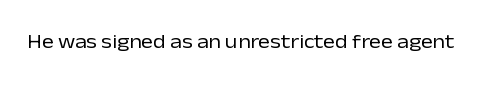
The image shows 20 px text type, upright; set normal letter spacing, not underlined.
